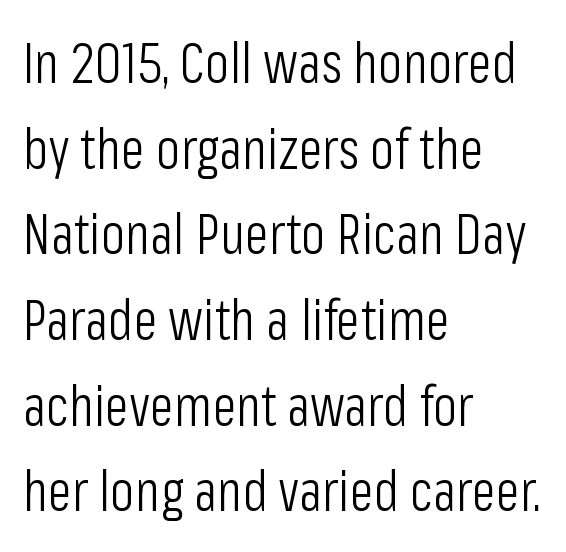
The image shows 56 px light, condensed sans-serif type, upright; set left-aligned, normal line spacing (1.53x), normal letter spacing, not underlined; low stroke contrast and a medium x-height.
